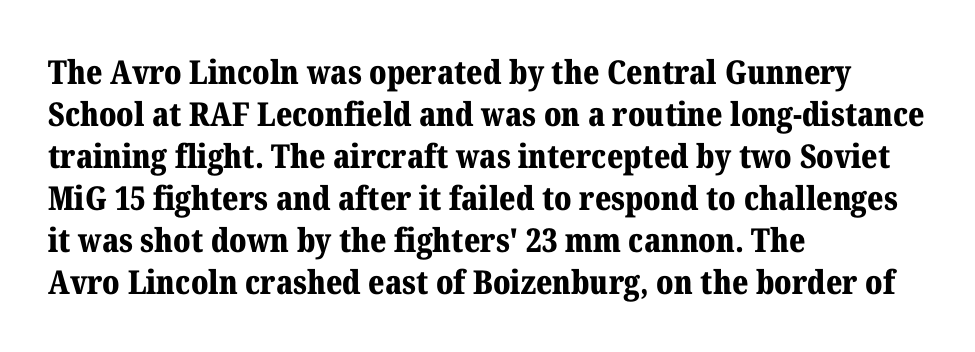
This rendering leaves character spacing at its baseline value. Is there any slant? The stems are plumb. The line-height multiplier appears to be the usual default. Quick note: underline off.
